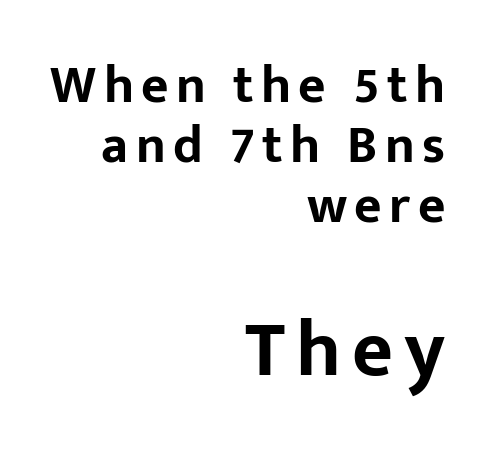
{"serif": "no", "italic": "no", "bold": "yes", "weight": "bold", "width": "normal", "stroke_contrast": "low", "x_height": "medium", "monospaced": "no", "underline": "no", "align": "right", "line_spacing": "tight", "line_spacing_ratio": 1.13, "larger_block": "second", "size_ratio": 1.49, "glyph_px": 79}
